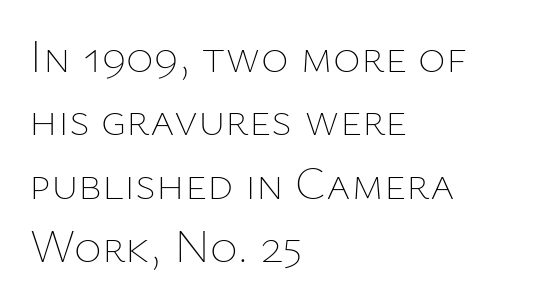
The specimen omits any rule beneath the text block's lines. Looks like regular typesetting: each glyph gets only the width it needs. Stems and bowls with no extra thickness — not bold. These lines stack with their left ends in a neat column. Is the letter spacing exaggerated? No — it looks like the ordinary default.
